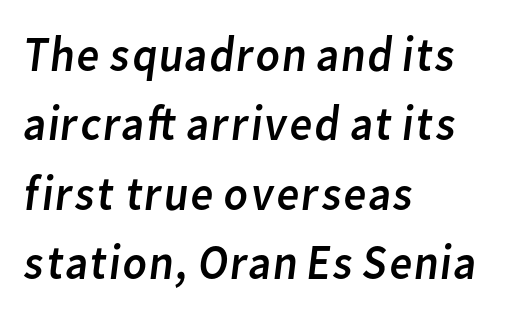
The image shows 50 px regular-weight sans-serif type; set left-aligned, normal line spacing (1.39x), normal letter spacing, not underlined; low stroke contrast and a medium x-height.
